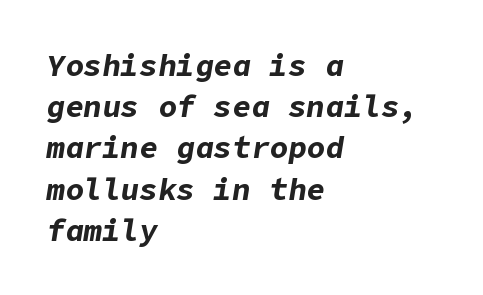
This sample is left-justified, so line endings fall wherever the words run out. Every letter is thick-stroked: bold, no question. Underline: absent. Students, observe: this is what conventionally led text looks like. The letters sit at their default tracking, neither squeezed nor spread. Slanted lettering throughout.
